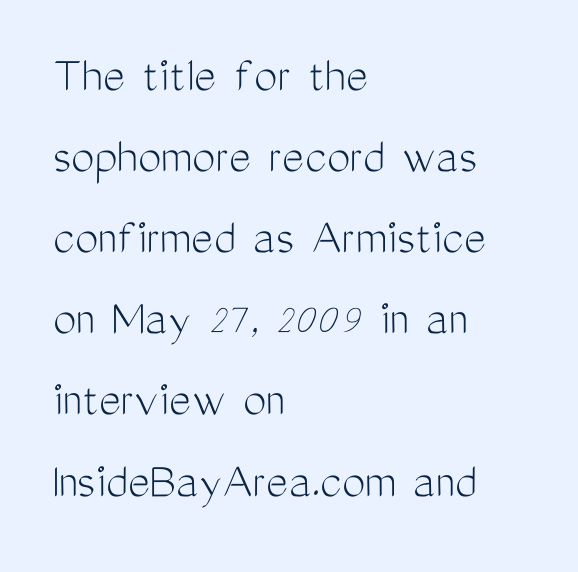
Q: Is the text bold? A: No.
Q: Is the text italic (slanted)? A: No, it is upright.
Q: Is the typeface a serif or a sans-serif typeface? A: Sans-serif.
Q: Is the text underlined? A: No.
Q: How is the paragraph aligned? A: Left-aligned.
Q: Is the spacing between letters normal or unusually wide? A: Normal.
Q: Is the spacing between lines tight, normal or loose? A: Normal.
Q: Width (condensed, normal, or wide)? A: Condensed.
Q: Stroke contrast? A: Medium.
Q: x-height? A: Medium.
Q: Monospaced? A: No.
